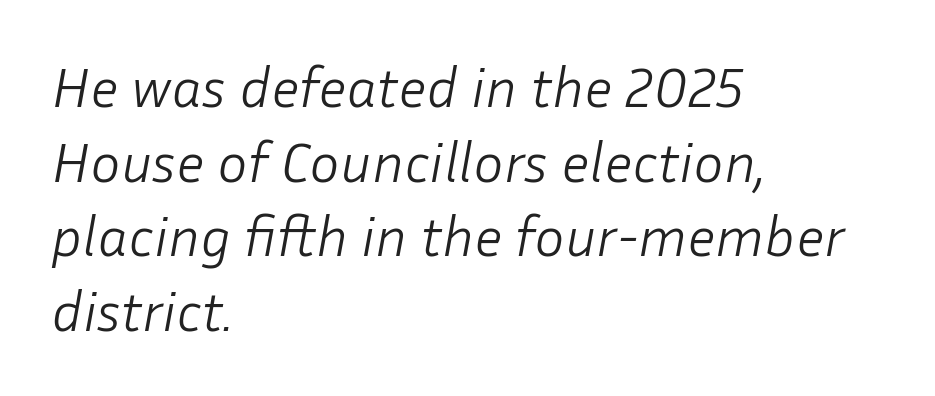
Q: Is the text bold? A: No.
Q: Is the text italic (slanted)? A: Yes, it leans right by about 10 degrees.
Q: Is the text underlined? A: No.
Q: How is the paragraph aligned? A: Left-aligned.
Q: Is the spacing between letters normal or unusually wide? A: Normal.
Q: Is the spacing between lines tight, normal or loose? A: Normal.
Q: Width (condensed, normal, or wide)? A: Normal.
Q: Stroke contrast? A: Low.
Q: x-height? A: Medium.
Q: Monospaced? A: No.
